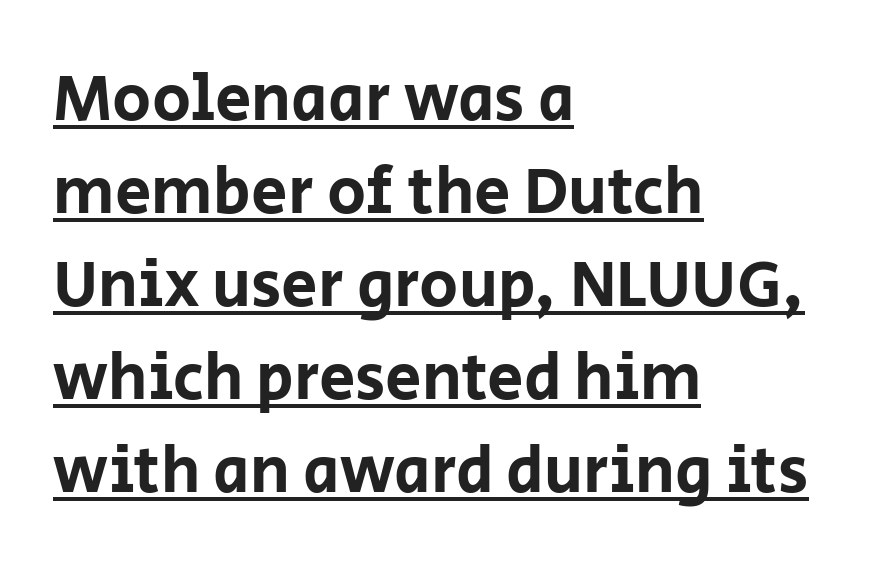
Q: Is the text italic (slanted)? A: No, it is upright.
Q: Is the typeface a serif or a sans-serif typeface? A: Sans-serif.
Q: Is the text underlined? A: Yes.
Q: How is the paragraph aligned? A: Left-aligned.
Q: Is the spacing between letters normal or unusually wide? A: Normal.
Q: Is the spacing between lines tight, normal or loose? A: Normal.
Q: Width (condensed, normal, or wide)? A: Normal.
Q: Stroke contrast? A: Low.
Q: x-height? A: Large.
Q: Monospaced? A: No.
